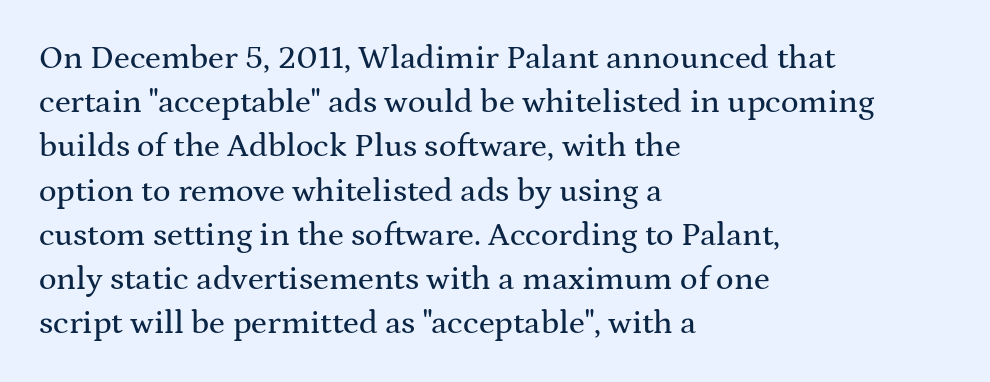
The block of text has a typical density, with ordinary space between rows. In terms of posture, this sample is upright. A clean baseline with only descenders dipping below it. Short and long lines alike share a common starting point at left. What stands out about the letter spacing? Nothing — it is the standard amount.
